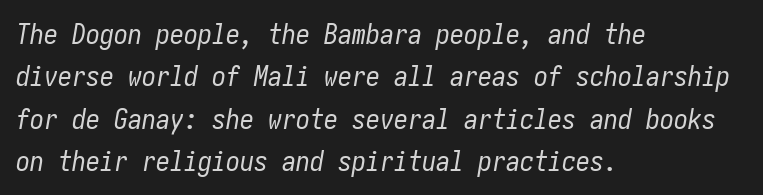
Q: Is the text bold? A: No.
Q: Is the text italic (slanted)? A: Yes, it leans right by about 10 degrees.
Q: Is the text underlined? A: No.
Q: How is the paragraph aligned? A: Left-aligned.
Q: Is the spacing between letters normal or unusually wide? A: Normal.
Q: Is the spacing between lines tight, normal or loose? A: Normal.
Q: Width (condensed, normal, or wide)? A: Condensed.
Q: Stroke contrast? A: Low.
Q: x-height? A: Medium.
